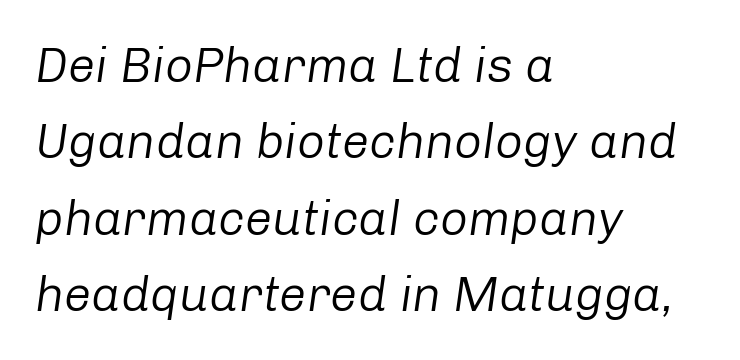
Q: Is the text bold? A: No.
Q: Is the text italic (slanted)? A: Yes, it leans right by about 8 degrees.
Q: Is the text underlined? A: No.
Q: How is the paragraph aligned? A: Left-aligned.
Q: Is the spacing between letters normal or unusually wide? A: Normal.
Q: Is the spacing between lines tight, normal or loose? A: Normal.
Q: Width (condensed, normal, or wide)? A: Normal.
Q: Stroke contrast? A: Low.
Q: x-height? A: Medium.
Q: Monospaced? A: No.
